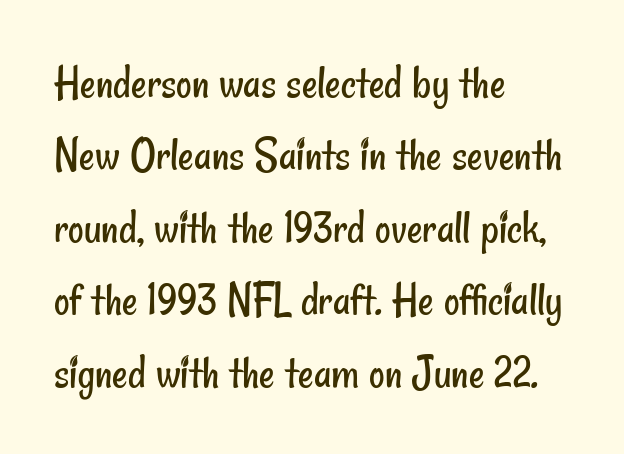
The image shows 48 px regular-weight, condensed sans-serif type; set left-aligned, normal line spacing (1.51x), normal letter spacing, not underlined; low stroke contrast and a small x-height.
